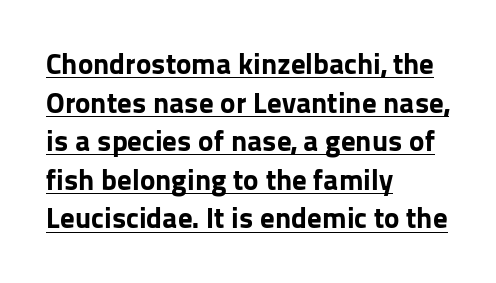
The image shows 29 px bold sans-serif type, upright; set left-aligned, normal line spacing (1.33x), normal letter spacing, underlined; low stroke contrast and a medium x-height.
